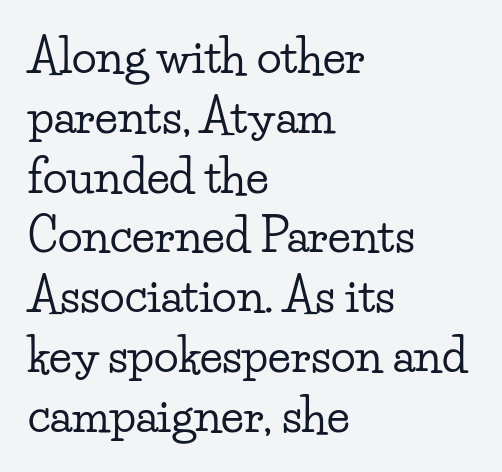
{"serif": "yes", "italic": "no", "width": "wide", "stroke_contrast": "low", "x_height": "small", "monospaced": "no", "underline": "no", "align": "left", "line_spacing": "normal", "line_spacing_ratio": 1.3, "letter_spacing": "normal", "letter_spacing_em": 0.0, "glyph_px": 46}
